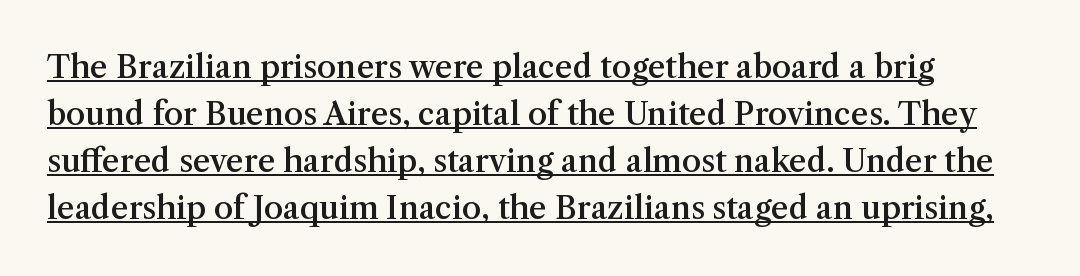
The image shows 31 px semibold serif type, upright; set left-aligned, normal line spacing (1.52x), normal letter spacing, underlined; medium stroke contrast and a medium x-height.
